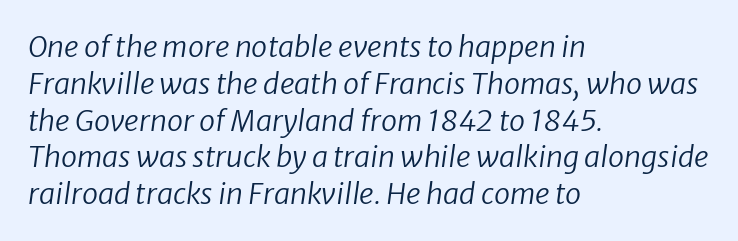
The image shows 29 px regular-weight type, italic (leaning right); set left-aligned, normal line spacing (1.27x), normal letter spacing, not underlined; low stroke contrast and a medium x-height.
